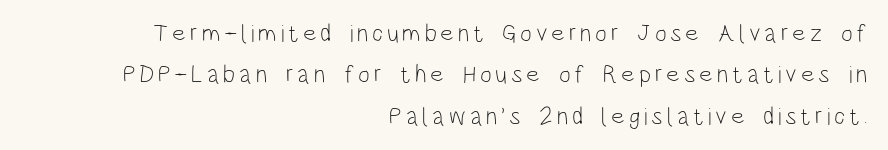
Notice how the stems are strictly vertical — no italics here. The letterforms sit at book weight or below. A typesetter would call this leading conventional body-copy spacing. Bare-footed words on every line. A flush-right, rag-left setting is used for this passage.
